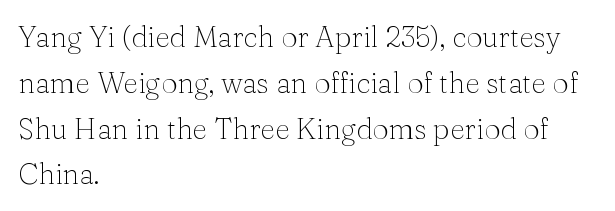
Q: Is the text bold? A: No.
Q: Is the text italic (slanted)? A: No, it is upright.
Q: Is the typeface a serif or a sans-serif typeface? A: Serif.
Q: Is the text underlined? A: No.
Q: How is the paragraph aligned? A: Left-aligned.
Q: Is the spacing between letters normal or unusually wide? A: Normal.
Q: Is the spacing between lines tight, normal or loose? A: Normal.
Q: Width (condensed, normal, or wide)? A: Normal.
Q: Stroke contrast? A: Medium.
Q: x-height? A: Medium.
Q: Monospaced? A: No.
